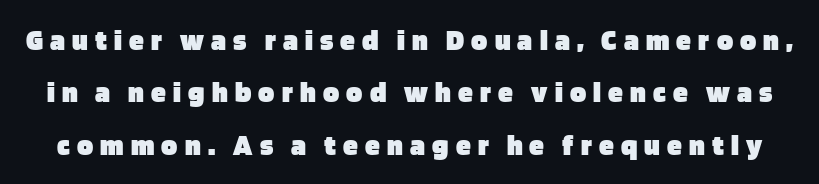
This rendering features lettering with no underline. Spacing verdict: proportional, widths tailored to each character. Style check: upright. In terms of letterform style, serifs are entirely absent. Look at the tracking — it's clearly loosened, letters drifting apart. Heavy-handed strokes throughout: this text is bold.
